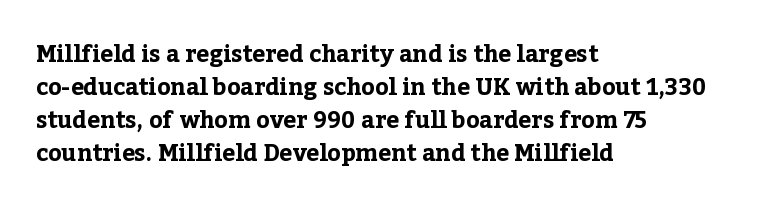
The image shows 23 px bold type, upright; set left-aligned, normal line spacing (1.44x), normal letter spacing, not underlined.
